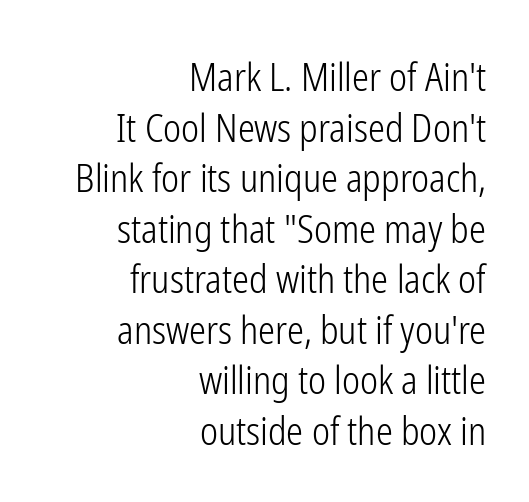
Does the type have serifs? No, each stem ends abruptly. Unbolded letterforms with no extra heft. Every row of glyphs terminates at an identical x-position on the right. When letters stand straight like this, we call the style roman or upright. The letters advance in unequal steps, a hallmark of proportional type.
